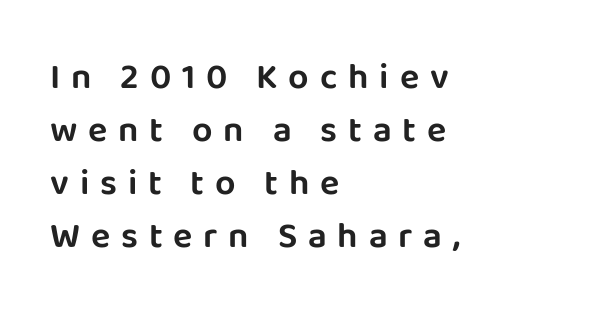
{"serif": "no", "italic": "no", "width": "normal", "stroke_contrast": "low", "x_height": "large", "monospaced": "no", "underline": "no", "align": "left", "line_spacing": "normal", "line_spacing_ratio": 1.47, "letter_spacing": "wide", "letter_spacing_em": 0.3, "glyph_px": 36}
